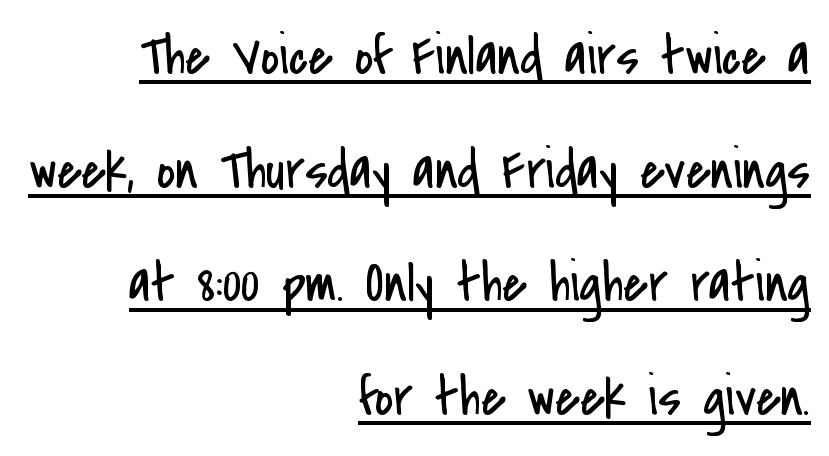
{"serif": "no", "italic": "no", "bold": "no", "weight": "regular", "width": "condensed", "stroke_contrast": "low", "x_height": "small", "monospaced": "no", "underline": "yes", "align": "right", "line_spacing": "loose", "line_spacing_ratio": 2.03, "letter_spacing": "normal", "letter_spacing_em": 0.0, "glyph_px": 56}
